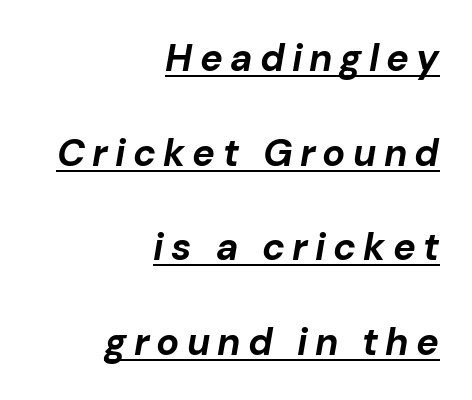
Q: Is the text bold? A: Yes.
Q: Is the text italic (slanted)? A: Yes, it leans right by about 10 degrees.
Q: Is the text underlined? A: Yes.
Q: How is the paragraph aligned? A: Right-aligned.
Q: Is the spacing between lines tight, normal or loose? A: Loose.
Q: Width (condensed, normal, or wide)? A: Normal.
Q: Stroke contrast? A: Low.
Q: x-height? A: Medium.
Q: Monospaced? A: No.
